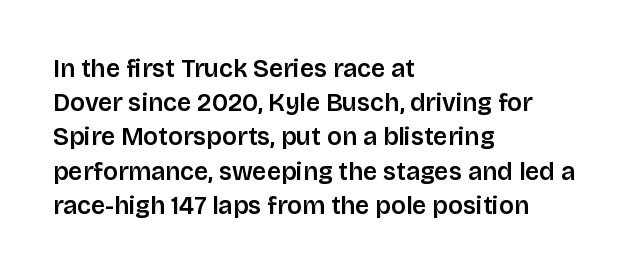
Compared with typical body copy, the letter spacing here is the same. Words float on clear page, feet unadorned. This is the regular roman posture of the typeface. The strokes are fattened partway — semibold, not bold.
